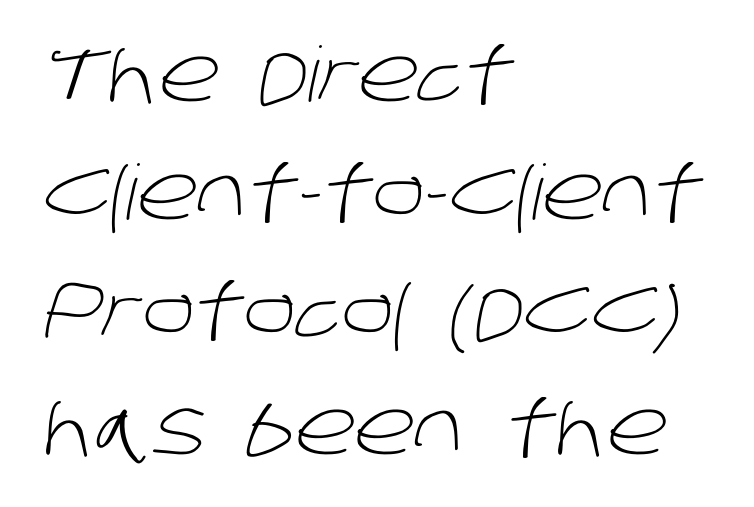
{"serif": "no", "bold": "no", "weight": "light", "width": "normal", "stroke_contrast": "low", "x_height": "large", "monospaced": "no", "underline": "no", "align": "left", "line_spacing": "normal", "line_spacing_ratio": 1.55, "letter_spacing": "normal", "letter_spacing_em": 0.0, "glyph_px": 76}
